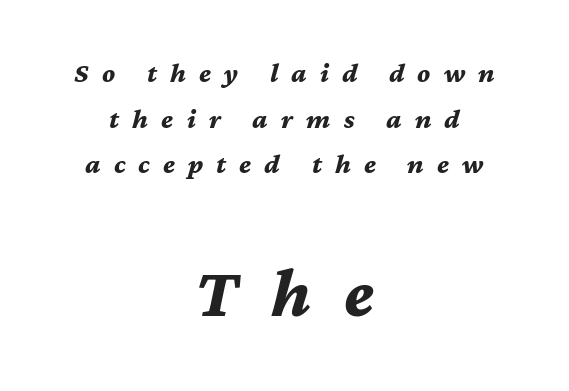
Q: Is the text bold? A: Yes.
Q: Is the text italic (slanted)? A: Yes, it leans right by about 12 degrees.
Q: Is the text underlined? A: No.
Q: How is the paragraph aligned? A: Centered.
Q: Is the spacing between letters normal or unusually wide? A: Unusually wide.
Q: Is the spacing between lines tight, normal or loose? A: Normal.
Q: Which block of text is set in a larger size, the first (top) or the second (bottom)? A: The second (bottom) one.
Q: Width (condensed, normal, or wide)? A: Normal.
Q: Stroke contrast? A: Medium.
Q: x-height? A: Medium.
Q: Monospaced? A: No.
